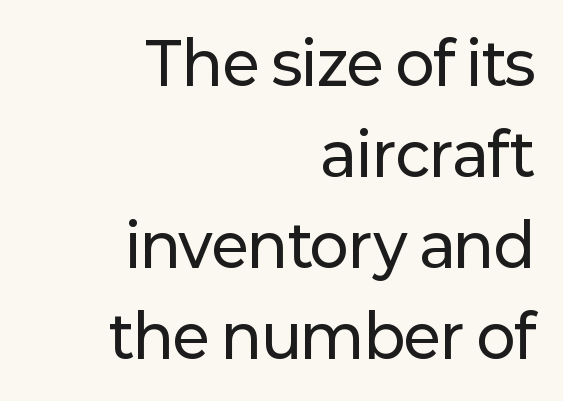
{"serif": "no", "italic": "no", "width": "normal", "stroke_contrast": "low", "x_height": "medium", "monospaced": "no", "underline": "no", "align": "right", "line_spacing": "normal", "line_spacing_ratio": 1.57, "letter_spacing": "normal", "letter_spacing_em": 0.0, "glyph_px": 58}
